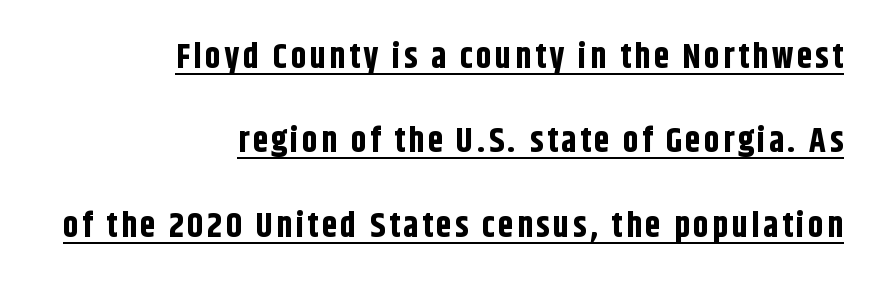
The image shows 34 px bold, condensed sans-serif type, upright; set right-aligned, loose line spacing (2.48x), underlined; low stroke contrast and a large x-height.
